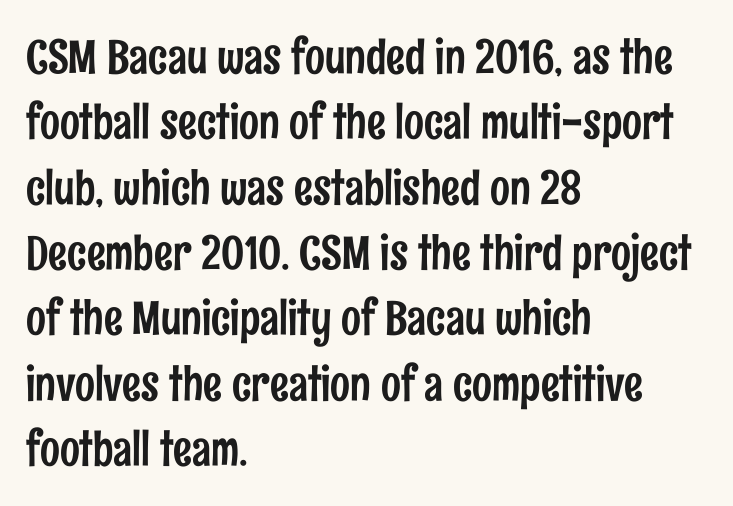
Q: Is the text italic (slanted)? A: No, it is upright.
Q: Is the typeface a serif or a sans-serif typeface? A: Sans-serif.
Q: Is the text underlined? A: No.
Q: How is the paragraph aligned? A: Left-aligned.
Q: Is the spacing between letters normal or unusually wide? A: Normal.
Q: Is the spacing between lines tight, normal or loose? A: Normal.
Q: Width (condensed, normal, or wide)? A: Condensed.
Q: Stroke contrast? A: Low.
Q: x-height? A: Medium.
Q: Monospaced? A: No.
